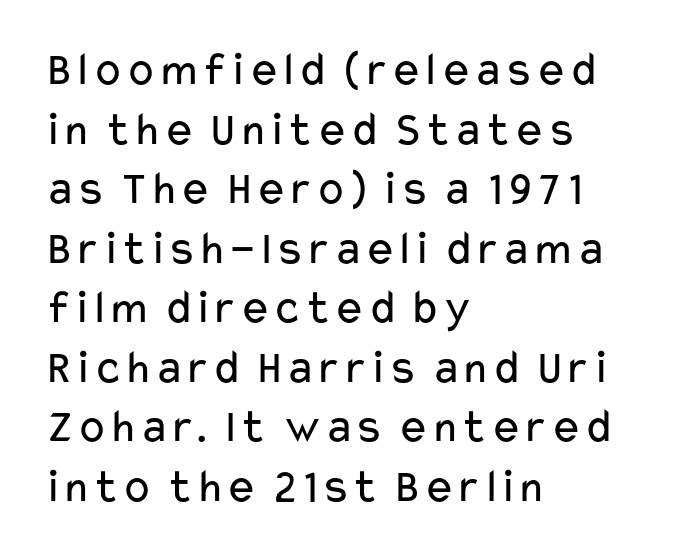
Q: Is the text bold? A: No.
Q: Is the text italic (slanted)? A: No, it is upright.
Q: Is the typeface a serif or a sans-serif typeface? A: Sans-serif.
Q: Is the text underlined? A: No.
Q: How is the paragraph aligned? A: Left-aligned.
Q: Is the spacing between letters normal or unusually wide? A: Normal.
Q: Width (condensed, normal, or wide)? A: Wide.
Q: Stroke contrast? A: Low.
Q: x-height? A: Medium.
Q: Monospaced? A: No.
